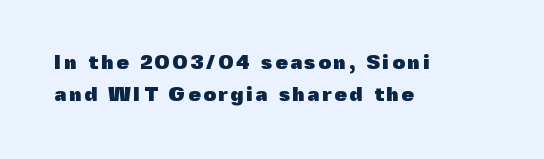
{"italic": "no", "bold": "yes", "underline": "no", "align": "left", "line_spacing": "normal", "line_spacing_ratio": 1.58, "glyph_px": 20}
